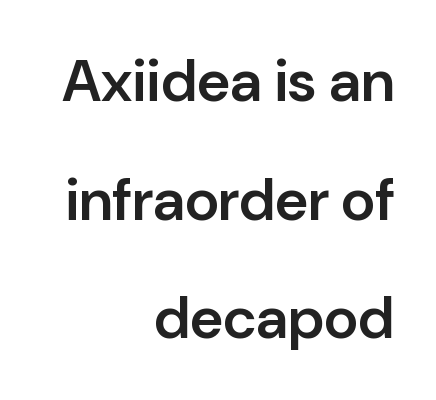
The image shows 59 px semibold sans-serif type, upright; set right-aligned, loose line spacing (2.01x), normal letter spacing, not underlined; low stroke contrast and a medium x-height.
